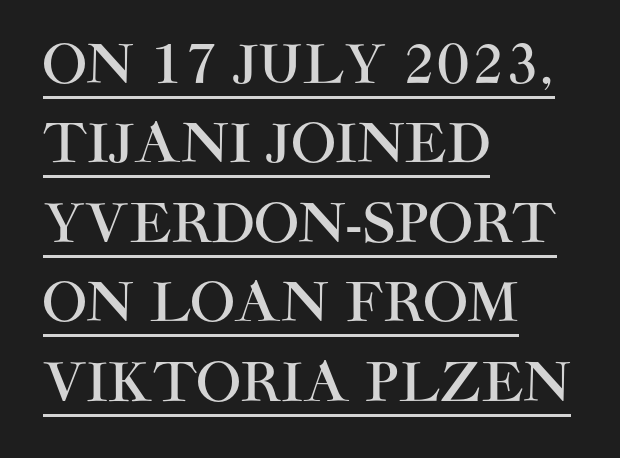
The image shows 53 px sans-serif type, upright; set left-aligned, normal line spacing (1.5x), normal letter spacing, underlined; high stroke contrast and a large x-height.
